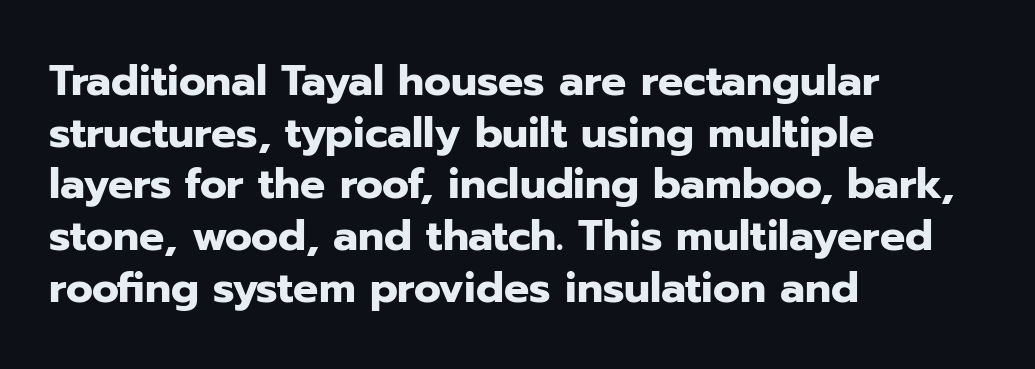
Words appear dense and cohesive because spacing is normal. Check under the words: just untouched page. Type style note: lacks serifs. Think of a printed novel: that variable character pitch is what you see here.
